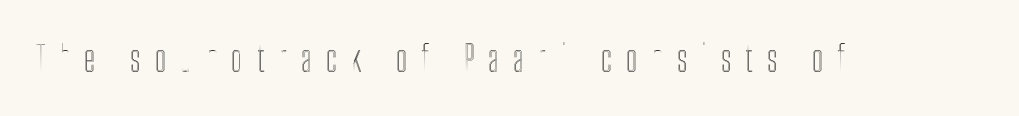
The image shows 36 px condensed type, upright; set unusually wide letter spacing (+0.38 em), not underlined; a medium x-height.
